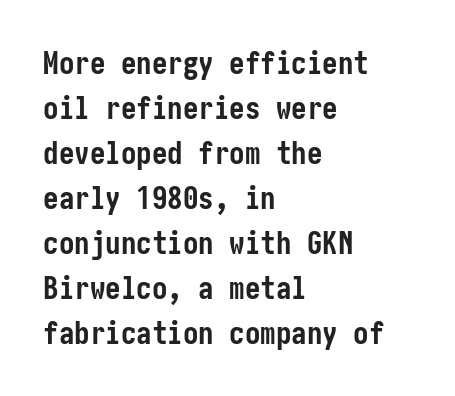
The image shows 31 px semibold, condensed sans-serif type, upright; set left-aligned, normal line spacing (1.45x), normal letter spacing, not underlined; low stroke contrast and a medium x-height.
